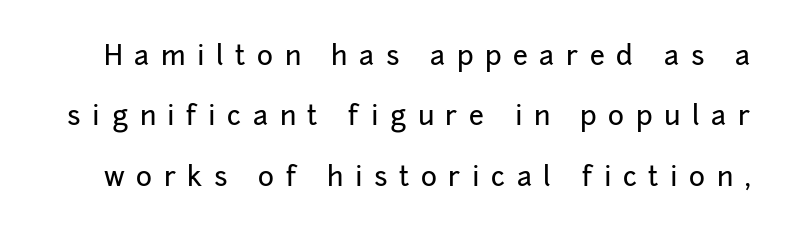
The image shows 27 px text type, upright; set loose line spacing (2.24x), unusually wide letter spacing (+0.43 em), not underlined.
